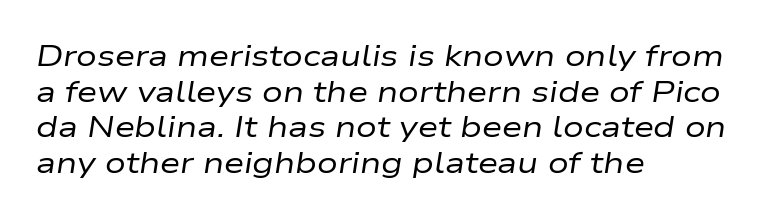
Q: Is the text bold? A: No.
Q: Is the text italic (slanted)? A: Yes, it leans right by about 9 degrees.
Q: Is the text underlined? A: No.
Q: How is the paragraph aligned? A: Left-aligned.
Q: Is the spacing between letters normal or unusually wide? A: Normal.
Q: Width (condensed, normal, or wide)? A: Wide.
Q: Stroke contrast? A: Low.
Q: x-height? A: Medium.
Q: Monospaced? A: No.
